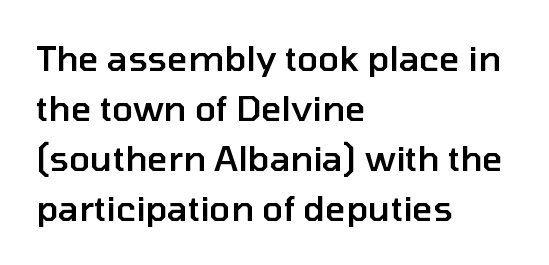
The space between consecutive lines is moderate. What stands out about the letter spacing? Nothing — it is the standard amount. Posture: upright roman. A typesetter would label this face a sans.
